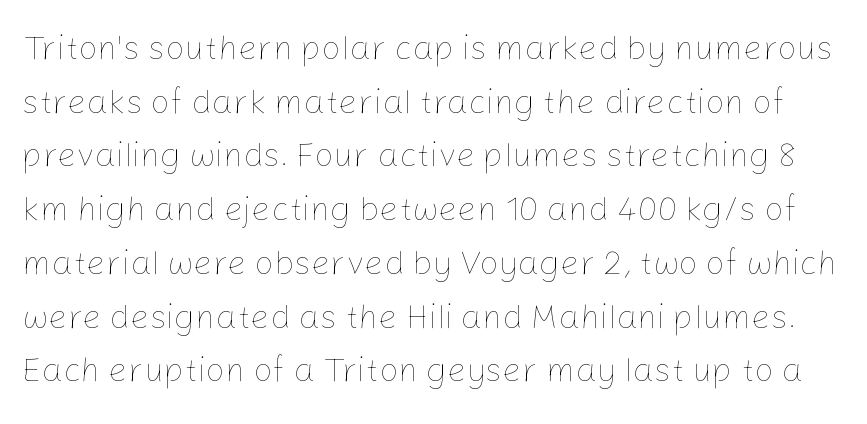
{"italic": "no", "bold": "no", "weight": "thin", "width": "normal", "stroke_contrast": "low", "x_height": "medium", "monospaced": "no", "underline": "no", "line_spacing": "normal", "line_spacing_ratio": 1.58, "letter_spacing": "normal", "letter_spacing_em": 0.0, "glyph_px": 34}
